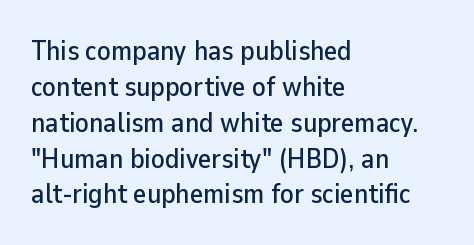
{"serif": "no", "italic": "no", "width": "normal", "stroke_contrast": "low", "x_height": "medium", "monospaced": "no", "underline": "no", "align": "left", "line_spacing": "normal", "line_spacing_ratio": 1.28, "letter_spacing": "normal", "letter_spacing_em": 0.0, "glyph_px": 28}
